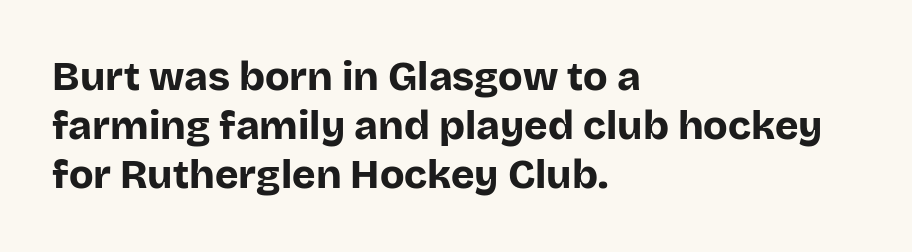
Honestly, there is no underline to notice here at all. Every row of glyphs begins at an identical x-position on the left. The designer went with a sans here, leaving each stem footless. These lines are rendered in a variable-pitch font. The letters stand straight up with perfectly vertical stems. The glyphs have the mass of a bold cut.
